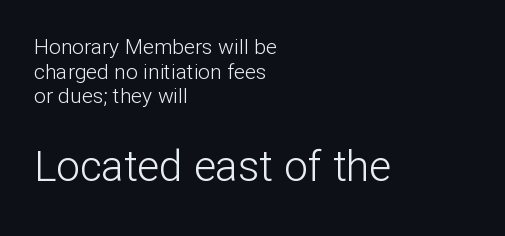
The image shows 42 px light sans-serif type, upright; set left-aligned, line spacing 1.17x, normal letter spacing, not underlined; the second (bottom) block is 2.0x larger; low stroke contrast and a medium x-height.
